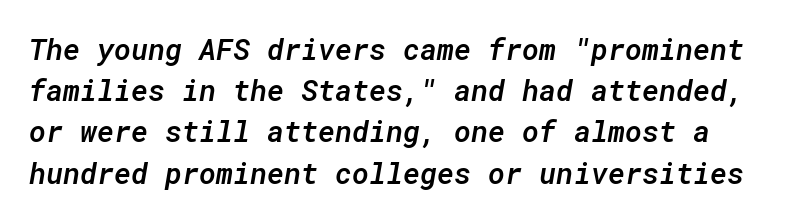
{"italic": "yes", "lean": "right", "slant_degrees": 10, "bold": "semi", "weight": "semibold", "width": "normal", "stroke_contrast": "low", "x_height": "medium", "monospaced": "yes", "underline": "no", "line_spacing": "normal", "line_spacing_ratio": 1.42, "letter_spacing": "normal", "letter_spacing_em": 0.0, "glyph_px": 29}
